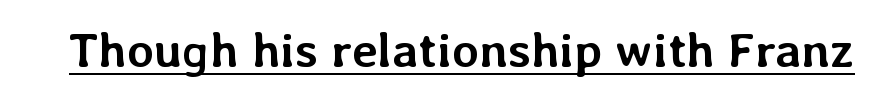
A roman cut, with each character standing at attention. The glyphs have the mass of a bold cut. Here the glyphs are tracked normally, forming tight word shapes. Note the varied advance widths — an 'i' is clearly narrower than an 'm'. Beneath each row of characters lies a ruled line.
